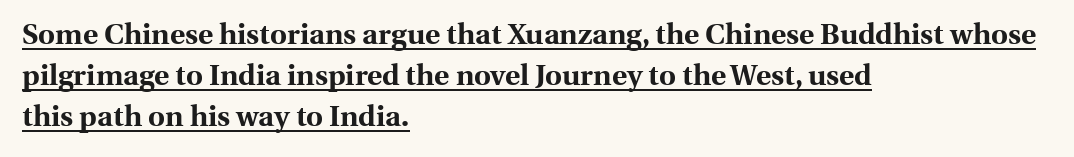
{"serif": "yes", "italic": "no", "bold": "yes", "weight": "bold", "width": "normal", "x_height": "medium", "monospaced": "no", "underline": "yes", "align": "left", "line_spacing": "normal", "line_spacing_ratio": 1.42, "letter_spacing": "normal", "letter_spacing_em": 0.0, "glyph_px": 29}
